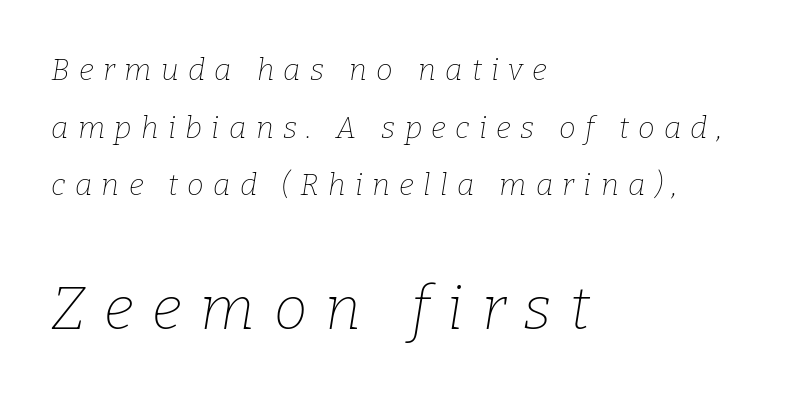
The image shows 60 px thin serif type, italic (leaning right); set left-aligned, loose line spacing (1.92x), unusually wide letter spacing (+0.31 em), not underlined; the second (bottom) block is 2.0x larger; low stroke contrast and a medium x-height.
